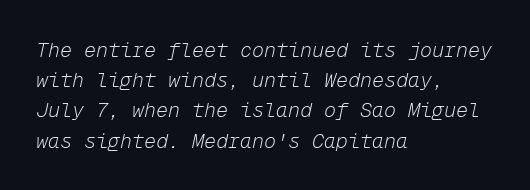
The image shows 20 px text type, italic (leaning right); set left-aligned, normal line spacing (1.51x), normal letter spacing, not underlined.
